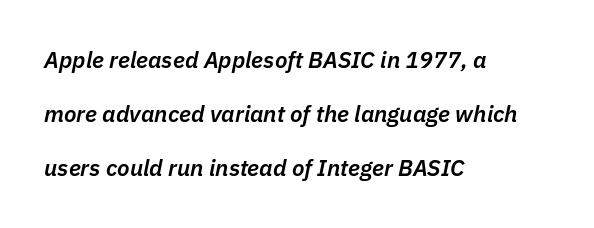
Descenders hang freely into open space. Quick note: italic. Weight: semibold (demi). Which margin do the lines hug? The left one — the right edge is uneven. Spacing between characters is what you'd get straight out of the box. A typesetter would call this leading open, well beyond the default.
